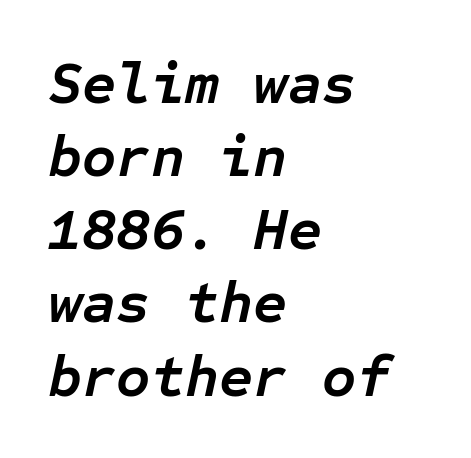
Q: Is the text bold? A: Yes.
Q: Is the text italic (slanted)? A: Yes, it leans right by about 12 degrees.
Q: Is the text underlined? A: No.
Q: How is the paragraph aligned? A: Left-aligned.
Q: Is the spacing between letters normal or unusually wide? A: Normal.
Q: Width (condensed, normal, or wide)? A: Normal.
Q: Stroke contrast? A: Low.
Q: x-height? A: Medium.
Q: Monospaced? A: Yes.
